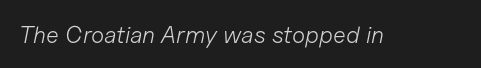
The image shows 24 px text type, italic (leaning right); set normal letter spacing, not underlined.
